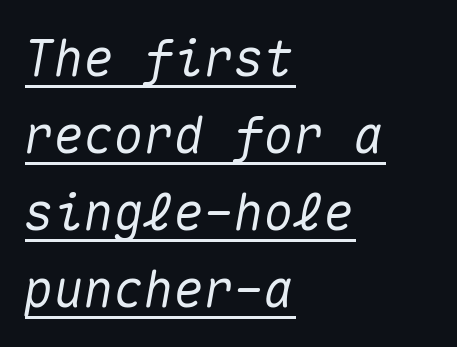
When letters slant like this, we call the style italic. Honestly, the underline is the first thing you notice here. Caption: standard tracking, unaltered. Note the uniform advance width — an 'i' takes as much space as an 'm'. Alignment: flush left.
